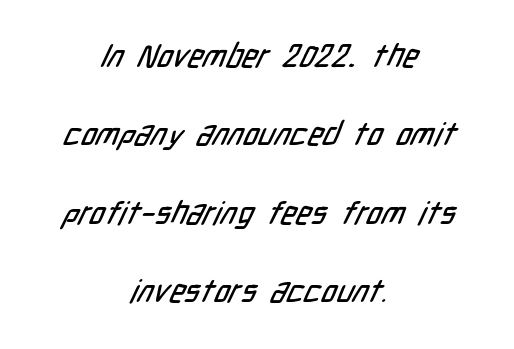
The image shows 32 px condensed sans-serif type; set centered, loose line spacing (2.45x), normal letter spacing, not underlined; low stroke contrast and a medium x-height.
